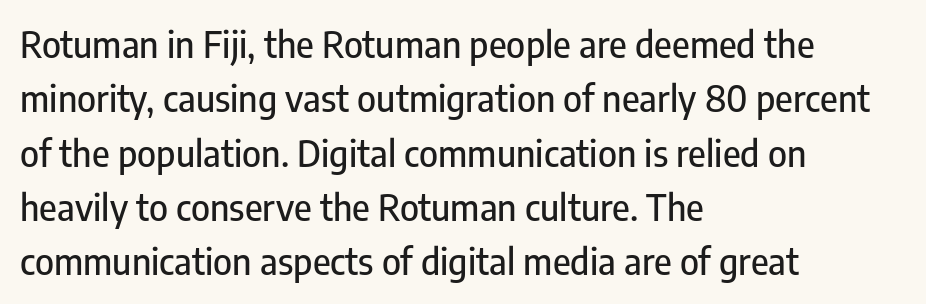
Visually the block forms a straight wall on the left and a jagged coastline on the right. The strip under each line holds only bare page. Posture: straight, roman, zero tilt. Font category for this specimen: sans-serif.
